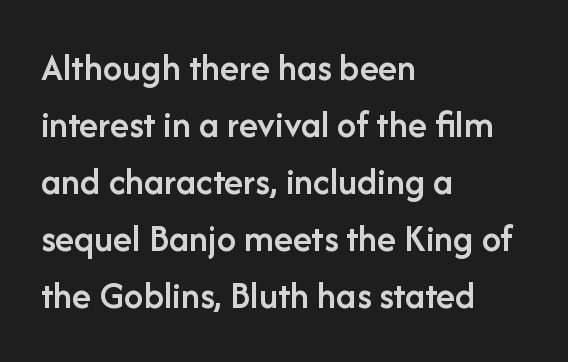
The image shows 39 px semibold sans-serif type, upright; set left-aligned, normal line spacing (1.46x), normal letter spacing, not underlined; low stroke contrast and a medium x-height.
